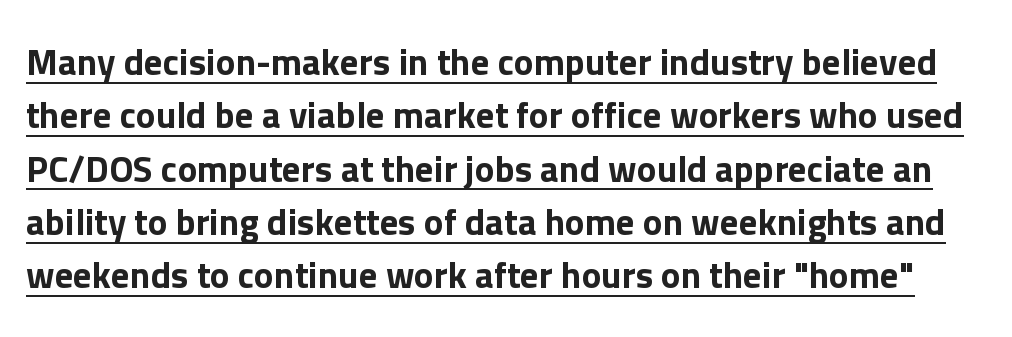
Underlining? Definitely there. The face used here is proportionally spaced, like ordinary book or web type. No extra tracking has been applied to these lines. Horizontal bands of white between lines are of average thickness. No italicization has been applied; the sample stays upright.
